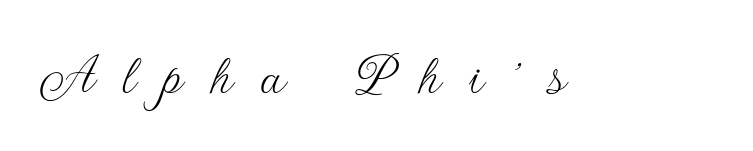
This sample uses expanded letter spacing, leaving extra air between glyphs. Unbolded letterforms with no extra heft. Spacing verdict: proportional, widths tailored to each character. A bare baseline throughout the passage.
